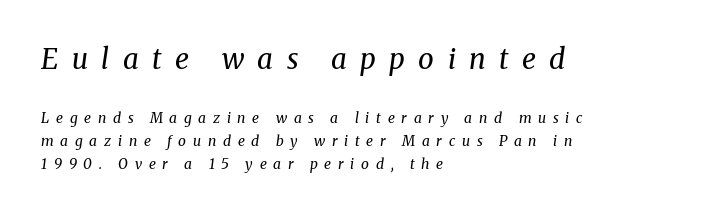
If you drew a line through each stem, it would be angled. Looks like regular typesetting: each glyph gets only the width it needs. No word sits above an underline. A light-to-regular cut is what we see here.
